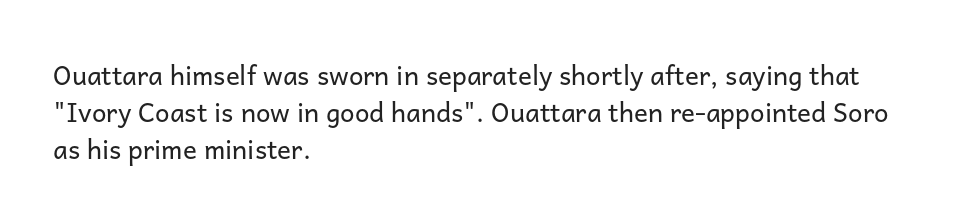
The image shows 26 px text type, upright; set left-aligned, normal line spacing (1.42x), normal letter spacing, not underlined.
